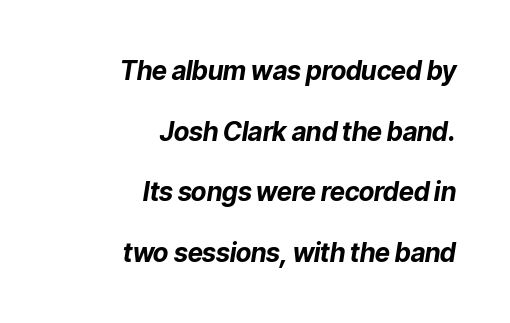
Emphasis-style slanted type is in use. Each line ends at the same right margin while the left side varies. Interline gaps are noticeably wide in this sample. The face used here is rendered with its standard letterfit. Heavy, bold letterforms.
